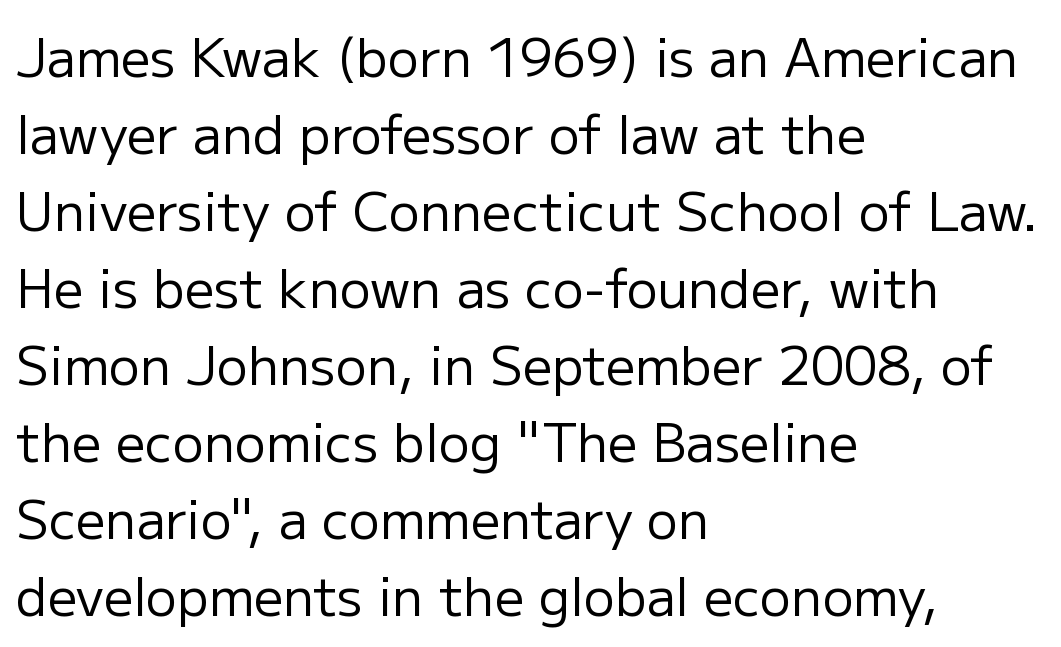
Every stem runs plumb, perpendicular to the baseline. Each stroke keeps to a modest, everyday thickness or less. The letterforms sit shoulder to shoulder at normal distance. The area under the type is left untouched. The passage shown is typed in a proportional face where columns would drift.
